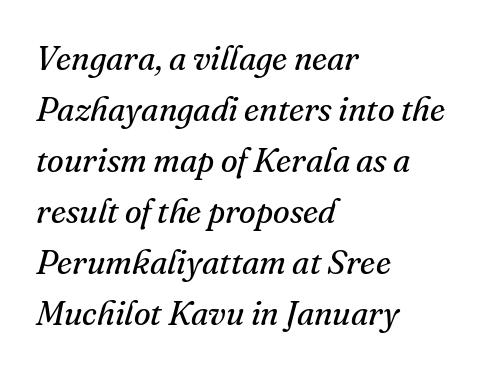
Q: Is the text bold? A: No.
Q: Is the text italic (slanted)? A: Yes, it leans right by about 16 degrees.
Q: Is the typeface a serif or a sans-serif typeface? A: Serif.
Q: Is the text underlined? A: No.
Q: How is the paragraph aligned? A: Left-aligned.
Q: Is the spacing between letters normal or unusually wide? A: Normal.
Q: Is the spacing between lines tight, normal or loose? A: Normal.
Q: Width (condensed, normal, or wide)? A: Normal.
Q: Stroke contrast? A: Medium.
Q: x-height? A: Small.
Q: Monospaced? A: No.
